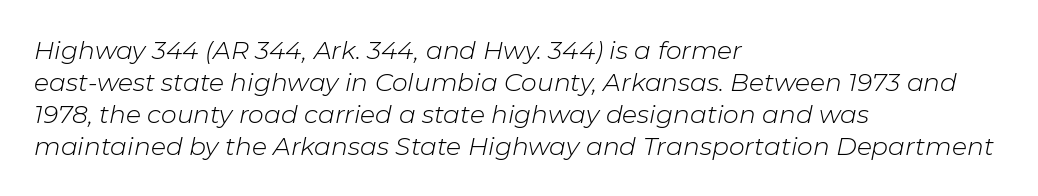
{"italic": "yes", "lean": "right", "slant_degrees": 11, "bold": "no", "underline": "no", "align": "left", "line_spacing": "normal", "line_spacing_ratio": 1.28, "letter_spacing": "normal", "letter_spacing_em": 0.0, "glyph_px": 25}
